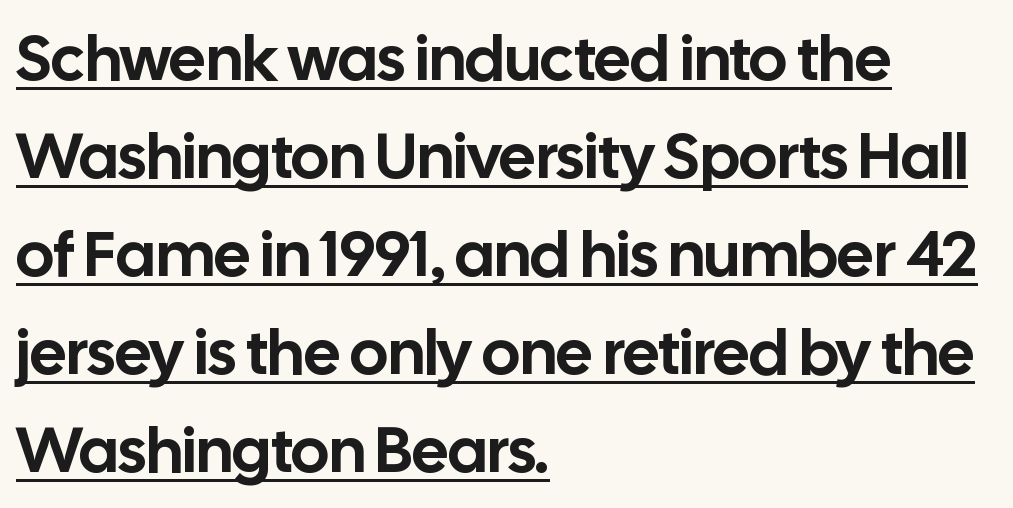
{"serif": "no", "italic": "no", "width": "normal", "stroke_contrast": "low", "x_height": "medium", "monospaced": "no", "underline": "yes", "align": "left", "line_spacing": "normal", "line_spacing_ratio": 1.53, "letter_spacing": "normal", "letter_spacing_em": 0.0, "glyph_px": 64}
